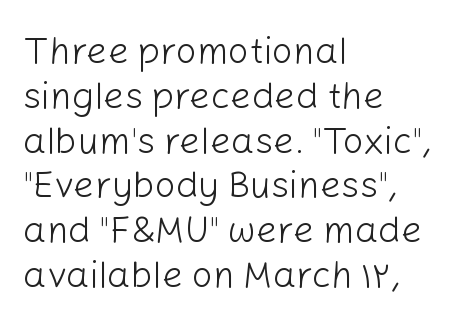
{"serif": "no", "italic": "no", "bold": "no", "weight": "light", "width": "normal", "stroke_contrast": "low", "x_height": "medium", "monospaced": "no", "underline": "no", "align": "left", "line_spacing_ratio": 1.21, "letter_spacing": "normal", "letter_spacing_em": 0.0, "glyph_px": 37}
